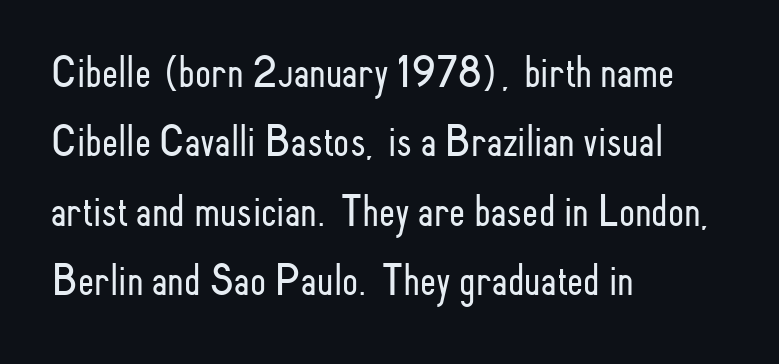
{"serif": "no", "italic": "no", "bold": "no", "weight": "light", "width": "condensed", "stroke_contrast": "low", "x_height": "small", "monospaced": "no", "underline": "no", "align": "left", "line_spacing": "normal", "line_spacing_ratio": 1.51, "letter_spacing": "normal", "letter_spacing_em": 0.0, "glyph_px": 46}
